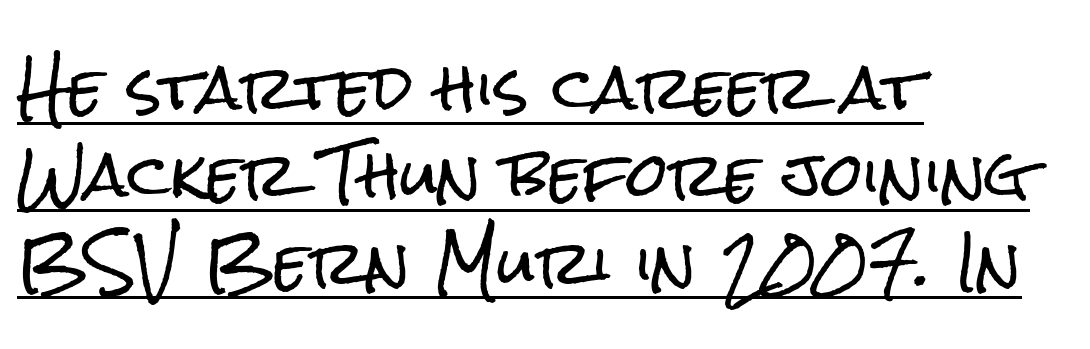
{"serif": "no", "italic": "no", "width": "condensed", "stroke_contrast": "low", "x_height": "medium", "monospaced": "no", "underline": "yes", "align": "left", "line_spacing": "normal", "line_spacing_ratio": 1.48, "letter_spacing": "normal", "letter_spacing_em": 0.0, "glyph_px": 59}
